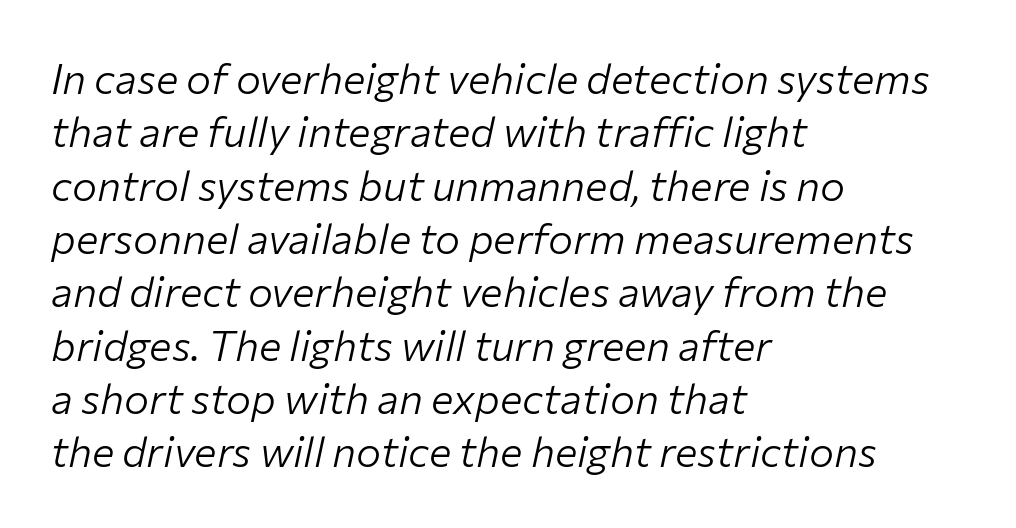
The image shows 42 px light type, italic (leaning right); set left-aligned, normal line spacing (1.27x), normal letter spacing, not underlined; low stroke contrast and a medium x-height.
